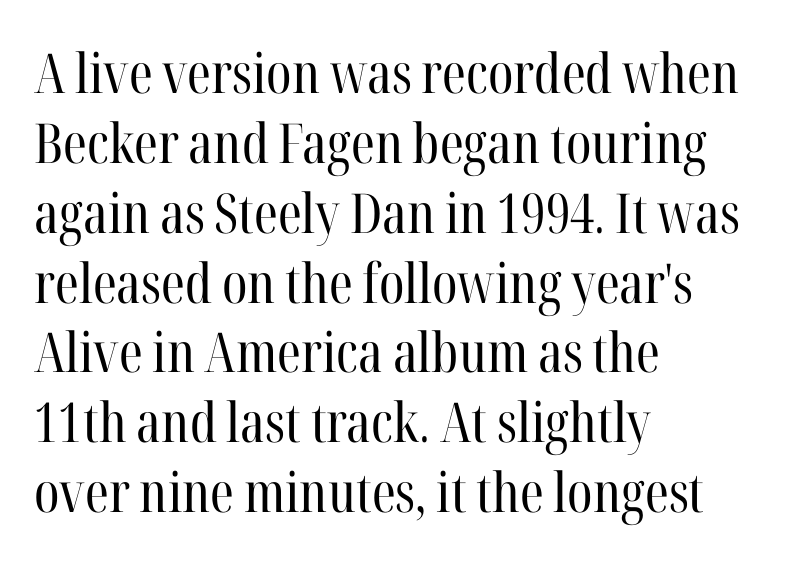
{"serif": "yes", "italic": "no", "bold": "no", "weight": "regular", "width": "condensed", "stroke_contrast": "high", "x_height": "medium", "monospaced": "no", "underline": "no", "align": "left", "line_spacing": "normal", "line_spacing_ratio": 1.27, "letter_spacing": "normal", "letter_spacing_em": 0.0, "glyph_px": 55}
